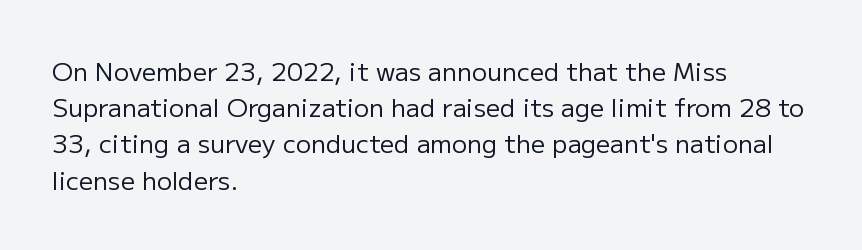
The image shows 25 px text type, upright; set left-aligned, normal line spacing (1.45x), normal letter spacing, not underlined.
